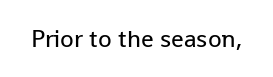
The image shows 25 px text type, upright; set normal letter spacing, not underlined.
